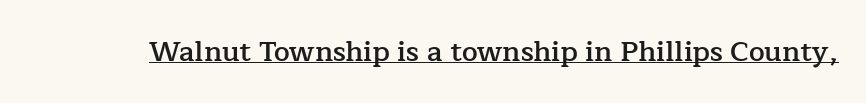
Q: Is the text bold? A: Semi-bold.
Q: Is the text italic (slanted)? A: No, it is upright.
Q: Is the typeface a serif or a sans-serif typeface? A: Serif.
Q: Is the text underlined? A: Yes.
Q: Is the spacing between letters normal or unusually wide? A: Normal.
Q: Width (condensed, normal, or wide)? A: Normal.
Q: Stroke contrast? A: Low.
Q: x-height? A: Medium.
Q: Monospaced? A: No.
